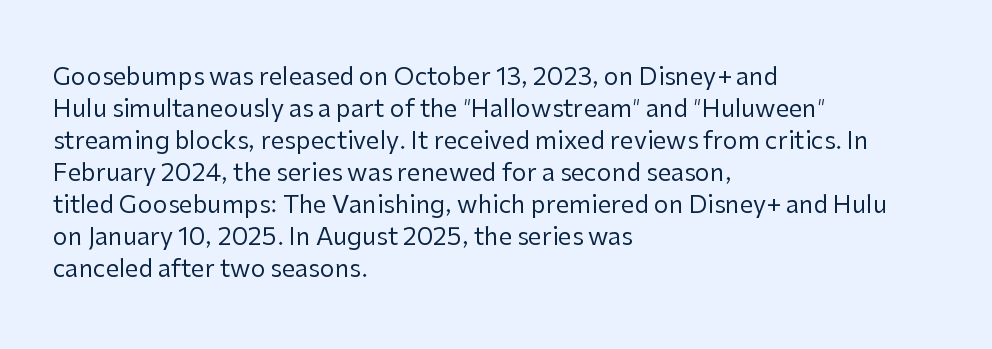
The image shows 24 px text type, upright; set left-aligned, normal line spacing (1.33x), normal letter spacing, not underlined.
